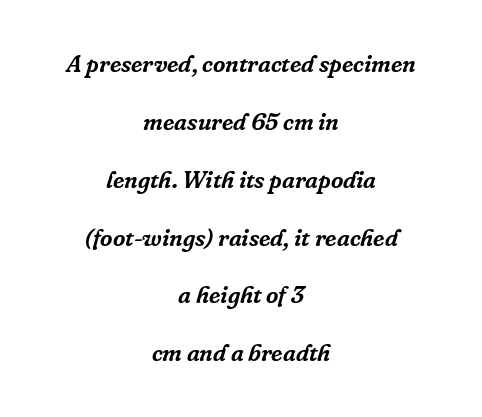
The image shows 24 px text type, italic (leaning right); set centered, loose line spacing (2.41x), normal letter spacing, not underlined.
